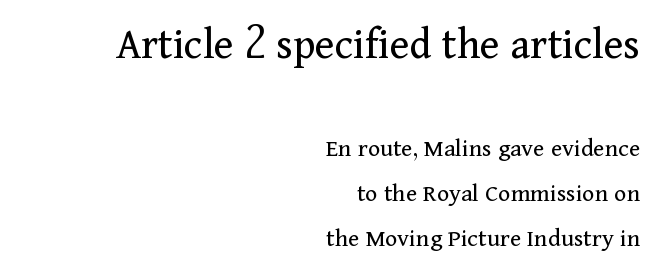
No heavy texture on the line: the type isn't bold. The face used here is proportionally spaced, like ordinary book or web type. These lines are composed in type with serifs. Caption: standard tracking, unaltered. The block sitting higher on the canvas is the one with enlarged characters. The space directly below the letters is spotless.
